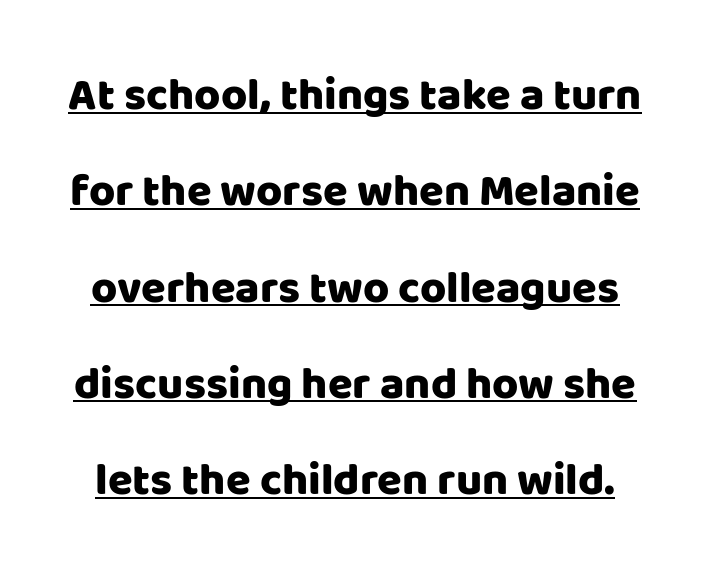
{"serif": "no", "italic": "no", "width": "normal", "stroke_contrast": "low", "x_height": "large", "monospaced": "no", "underline": "yes", "line_spacing": "loose", "line_spacing_ratio": 2.14, "letter_spacing": "normal", "letter_spacing_em": 0.0, "glyph_px": 45}
